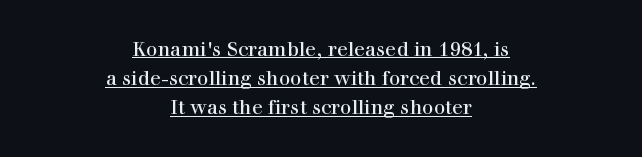
The paragraph shown floats in the horizontal middle. Does a line run under the words? Yes, clearly. Nope, not italic — everything's standing straight. Between one letter and the next there's only the usual sliver of space.
